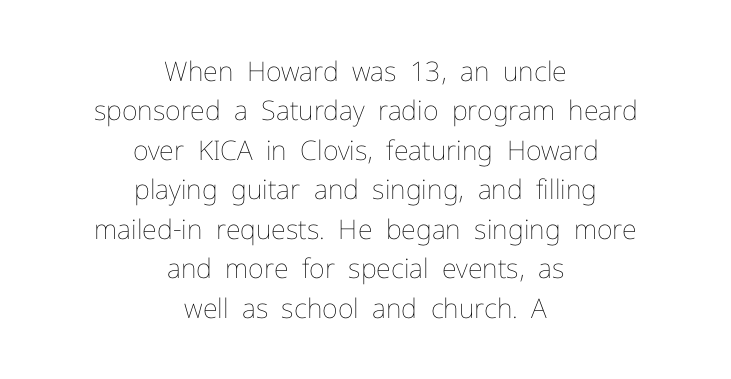
Q: Is the text bold? A: No.
Q: Is the text italic (slanted)? A: No, it is upright.
Q: Is the text underlined? A: No.
Q: How is the paragraph aligned? A: Centered.
Q: Is the spacing between letters normal or unusually wide? A: Normal.
Q: Is the spacing between lines tight, normal or loose? A: Normal.
